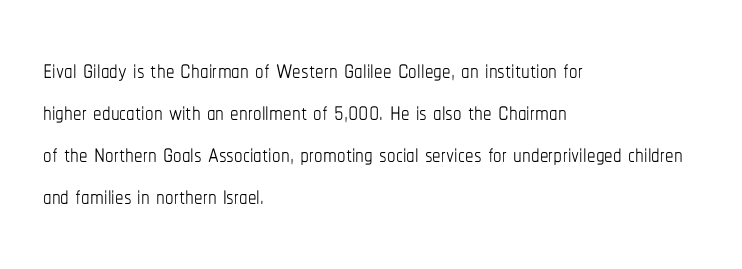
Horizontally, the lines are justified to the leading edge only. The letters advance in unequal steps, a hallmark of proportional type. Check under the words: just untouched page. Every character sits straight up, as roman type does.
